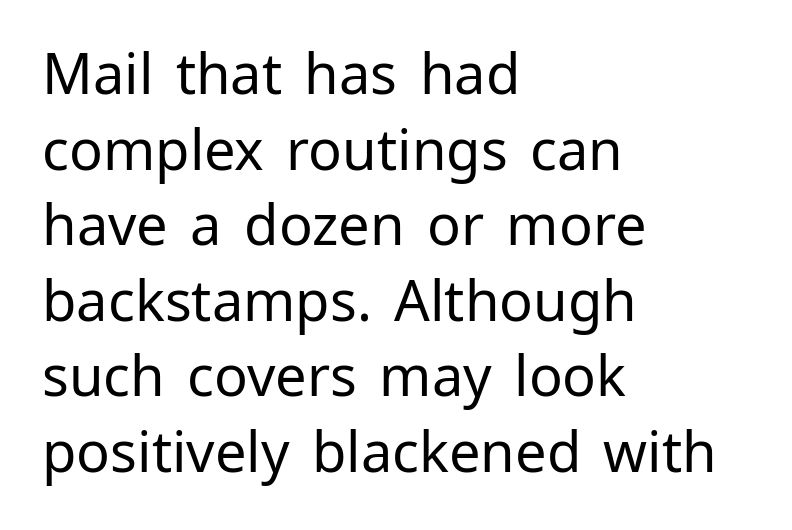
The image shows 56 px regular-weight sans-serif type, upright; set left-aligned, normal line spacing (1.35x), normal letter spacing, not underlined; low stroke contrast and a medium x-height.
